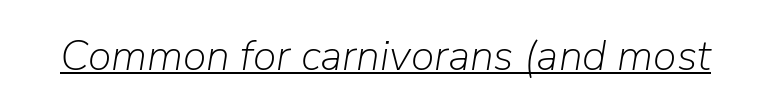
{"italic": "yes", "lean": "right", "slant_degrees": 9, "bold": "no", "weight": "light", "width": "normal", "stroke_contrast": "low", "x_height": "medium", "monospaced": "no", "underline": "yes", "letter_spacing": "normal", "letter_spacing_em": 0.0, "glyph_px": 43}
